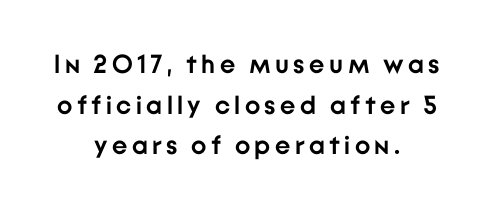
{"italic": "no", "bold": "yes", "underline": "no", "align": "center", "line_spacing": "normal", "line_spacing_ratio": 1.56, "glyph_px": 26}
